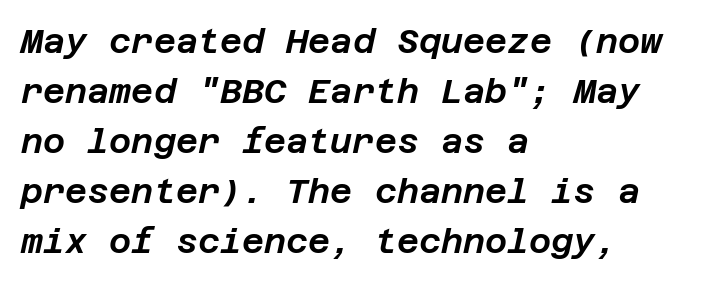
Descenders hang freely into open space. It's the slanting kind of type. Honestly, the row spacing looks completely unremarkable. The passage is arranged the way most books set body copy — flush left.
